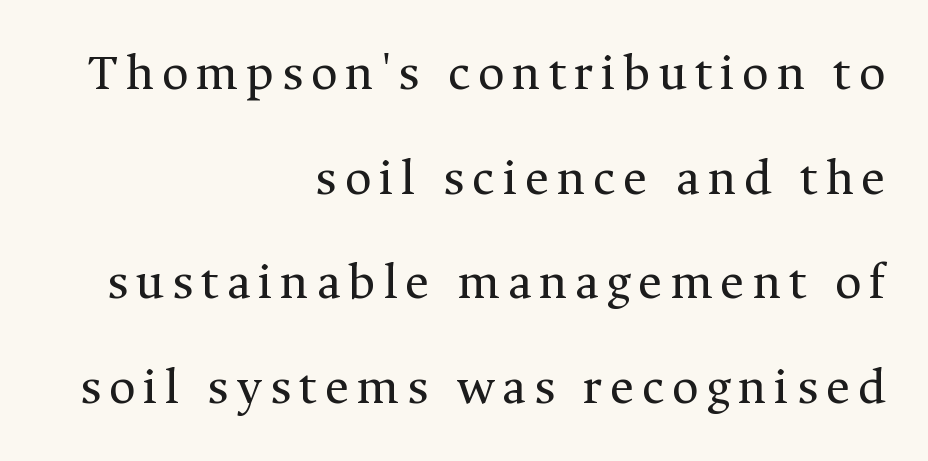
Caption: face not bold, strokes unweighted. It's the straight-up-and-down kind of type. How would I describe the line gaps? Wide and relaxed. Each letter keeps its own natural width here, so spacing adapts to shape.
